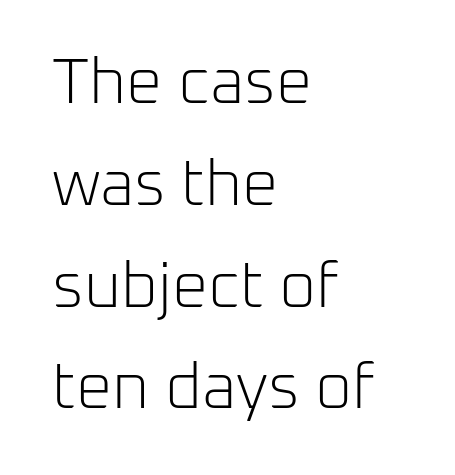
The image shows 64 px light sans-serif type, upright; set left-aligned, normal line spacing (1.59x), normal letter spacing, not underlined; low stroke contrast and a medium x-height.
